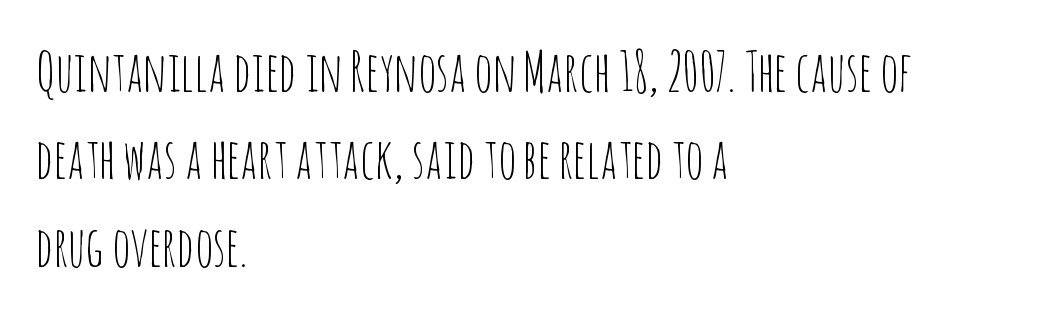
The image shows 55 px thin, condensed sans-serif type, upright; set left-aligned, normal line spacing (1.59x), normal letter spacing, not underlined; low stroke contrast and a large x-height.
